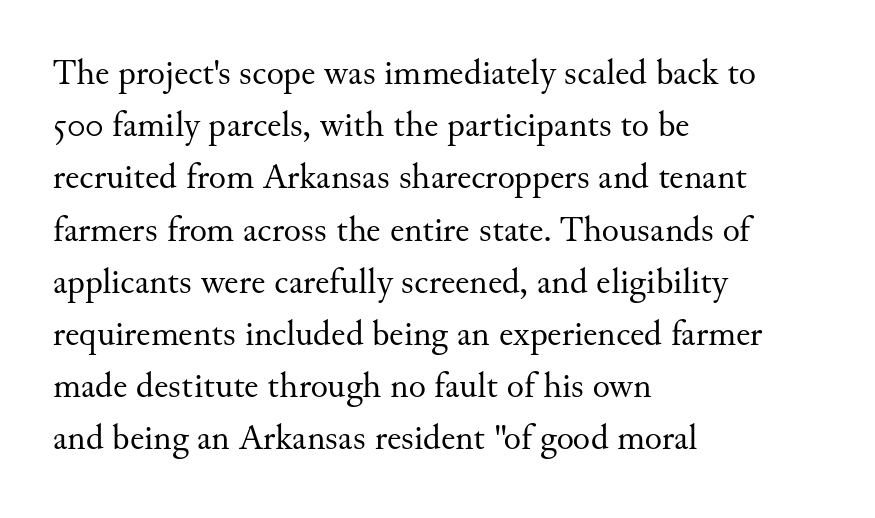
{"serif": "yes", "italic": "no", "bold": "no", "weight": "regular", "width": "normal", "stroke_contrast": "medium", "x_height": "small", "monospaced": "no", "underline": "no", "align": "left", "line_spacing": "normal", "line_spacing_ratio": 1.45, "letter_spacing": "normal", "letter_spacing_em": 0.0, "glyph_px": 36}
